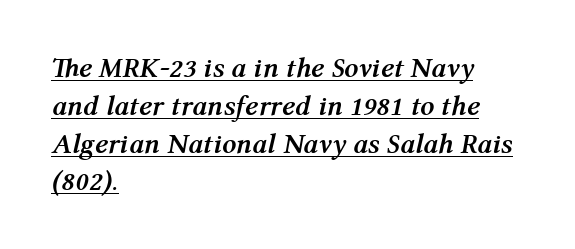
The image shows 28 px semibold type, italic (leaning right); set left-aligned, normal line spacing (1.35x), normal letter spacing, underlined; medium stroke contrast and a medium x-height.
